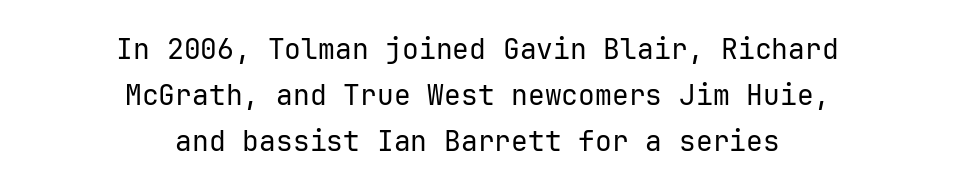
The space beneath each line is pristine and unruled. A light-to-regular cut is what we see here. Rendered with straight, roman letterforms. Whoever set this chose a conventional vertical rhythm. To sum up the face: it is a sans, with no serifs.
